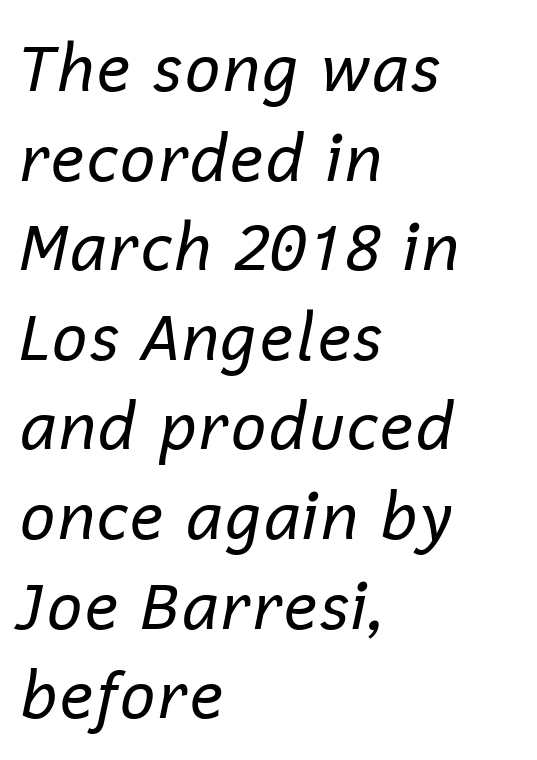
The passage shown is not bold in any degree. Here the designer chose a conventional face with non-uniform glyph widths. Tracking here is standard; glyphs follow each other at the usual distance. These lines were composed using italics. Students, observe: this is what conventionally led text looks like.
